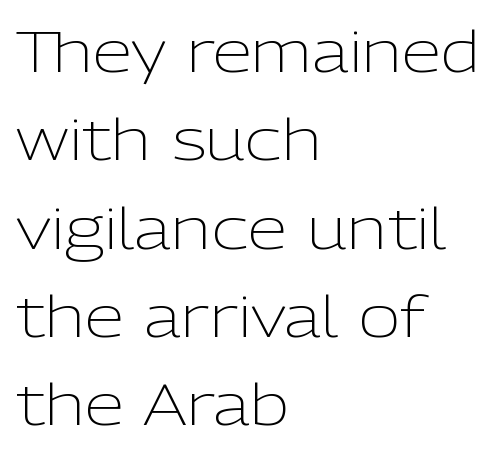
{"serif": "no", "italic": "no", "bold": "no", "weight": "light", "width": "normal", "stroke_contrast": "low", "x_height": "medium", "monospaced": "no", "underline": "no", "align": "left", "line_spacing": "normal", "line_spacing_ratio": 1.55, "letter_spacing": "normal", "letter_spacing_em": 0.0, "glyph_px": 57}
